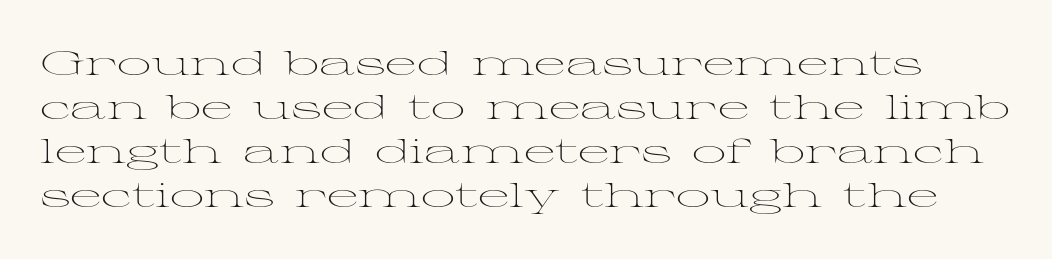
{"serif": "yes", "italic": "no", "bold": "no", "weight": "light", "width": "wide", "stroke_contrast": "medium", "x_height": "medium", "monospaced": "no", "underline": "no", "line_spacing": "normal", "line_spacing_ratio": 1.29, "letter_spacing": "normal", "letter_spacing_em": 0.0, "glyph_px": 34}
